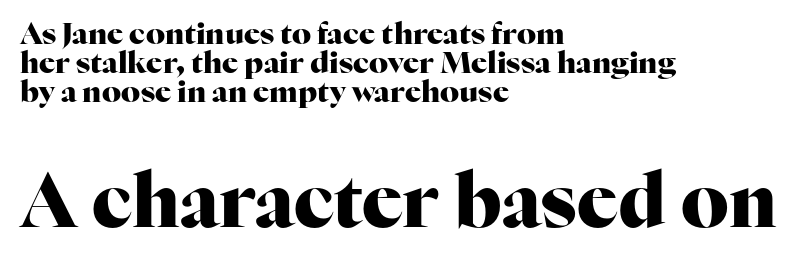
The image shows 75 px heavy serif type, upright; set left-aligned, tight line spacing (0.97x), normal letter spacing, not underlined; the second (bottom) block is 2.5x larger; high stroke contrast and a medium x-height.
